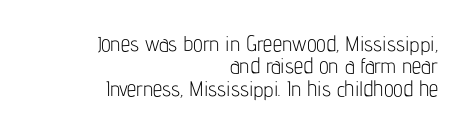
This block would grow much taller if given ordinary leading; it's compressed now. The lines in this sample share a right terminus and differ only in where they begin. The rendering keeps characters at their native spacing. Check the space under the baseline: it is left empty. This is the regular roman posture of the typeface.
